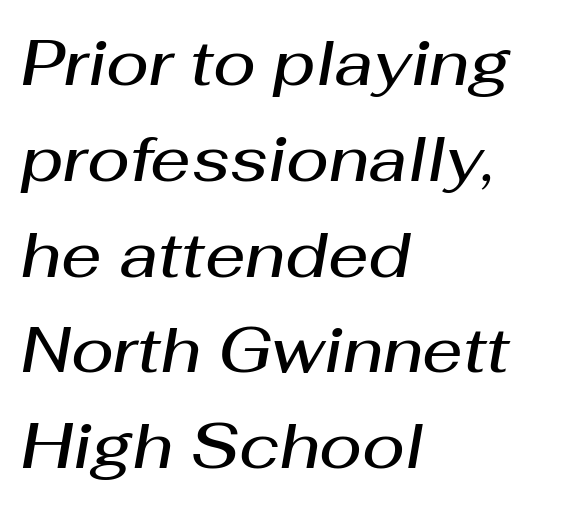
Q: Is the text bold? A: Semi-bold.
Q: Is the text italic (slanted)? A: Yes, it leans right by about 10 degrees.
Q: Is the text underlined? A: No.
Q: How is the paragraph aligned? A: Left-aligned.
Q: Is the spacing between letters normal or unusually wide? A: Normal.
Q: Is the spacing between lines tight, normal or loose? A: Normal.
Q: Width (condensed, normal, or wide)? A: Normal.
Q: Stroke contrast? A: Medium.
Q: x-height? A: Medium.
Q: Monospaced? A: No.
